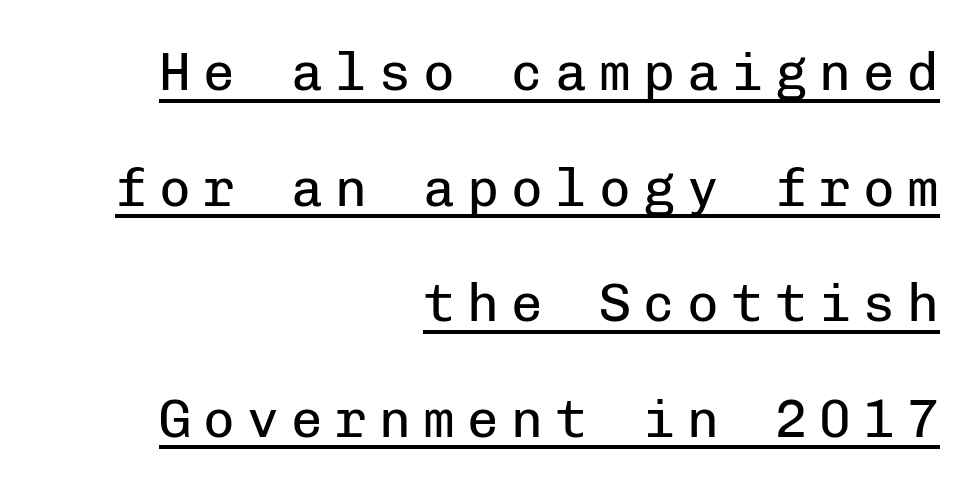
{"serif": "no", "italic": "no", "bold": "no", "weight": "regular", "width": "normal", "stroke_contrast": "low", "x_height": "medium", "monospaced": "yes", "underline": "yes", "align": "right", "line_spacing": "loose", "line_spacing_ratio": 2.18, "letter_spacing": "wide", "letter_spacing_em": 0.23, "glyph_px": 53}
